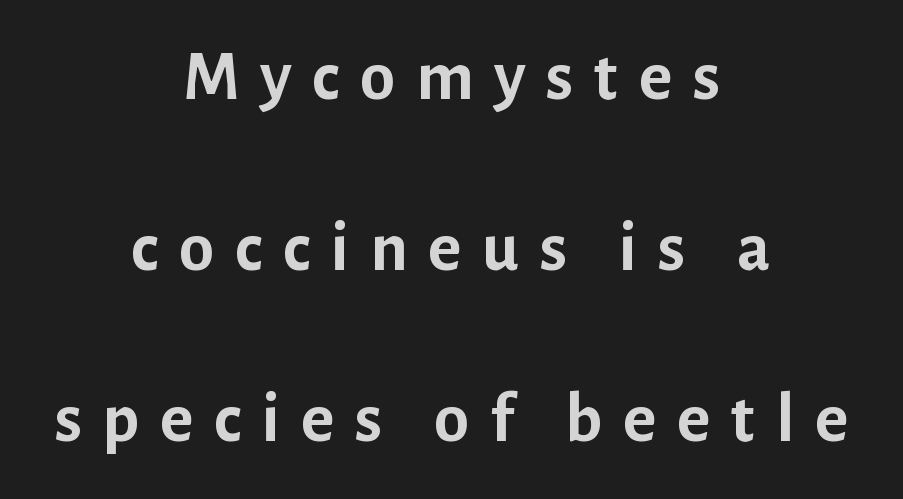
These lines are composed in type without serifs. Whoever set this chose breathing room over compactness in the vertical rhythm. The typography opts for an upright posture over an oblique one. The face used here is rendered with a markedly widened letterfit.
